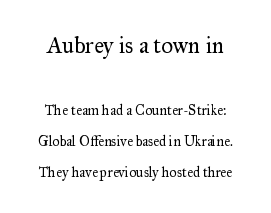
The line-height multiplier appears high, well above default. Stem width sits at or under what a default text font uses. These lines were composed using upright roman letters. The upper block of text is set noticeably larger than the block beneath it.
